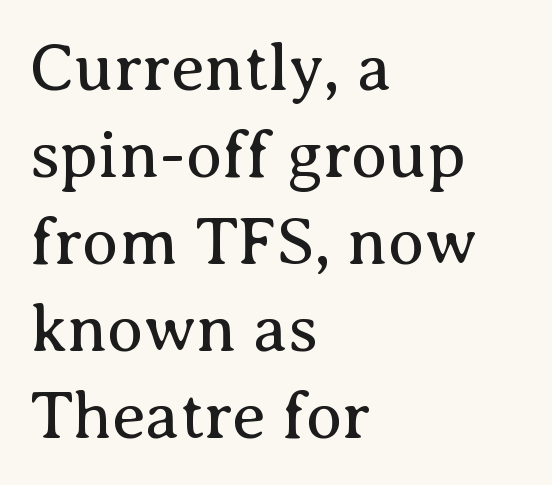
Nothing heavy about these letters — not bold at all. The lines in this sample share a left origin and differ only in where they stop. Underlining? Definitely not there. Think of a printed novel: that variable character pitch is what you see here. Serif or sans? Serif — the stroke terminals have little feet.
